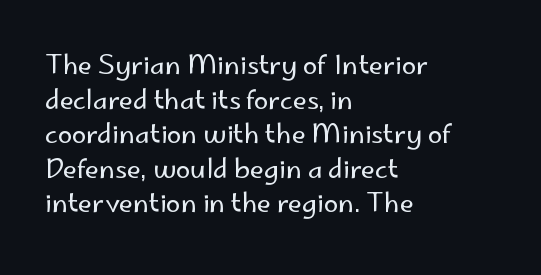
No chunkiness to these letters — they're not bold. A classic flush-left, rag-right setting is used for this passage. One glance says typical: line gaps are just what's usual. The letters sit at their default tracking, neither squeezed nor spread.
